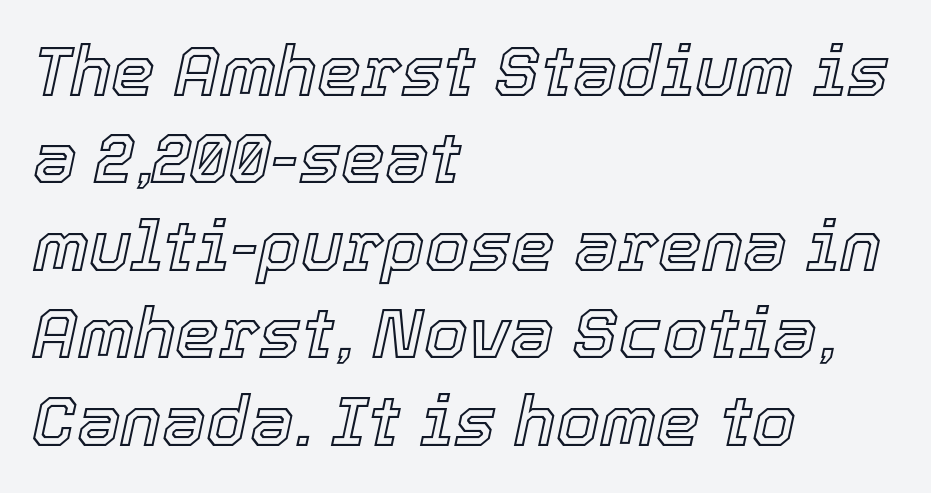
{"italic": "yes", "lean": "right", "slant_degrees": 12, "width": "normal", "x_height": "medium", "monospaced": "no", "underline": "no", "align": "left", "line_spacing": "normal", "line_spacing_ratio": 1.25, "letter_spacing": "normal", "letter_spacing_em": 0.0, "glyph_px": 70}
